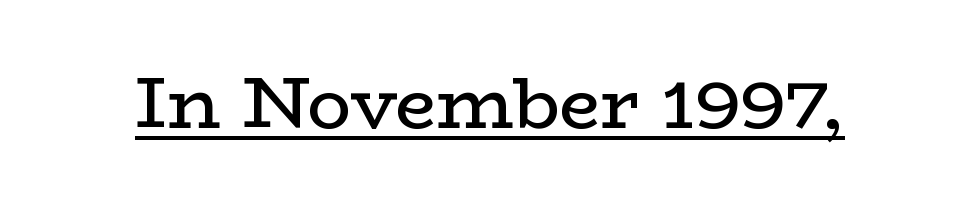
The image shows 73 px regular-weight, wide serif type, upright; set normal letter spacing, underlined; low stroke contrast and a medium x-height.
